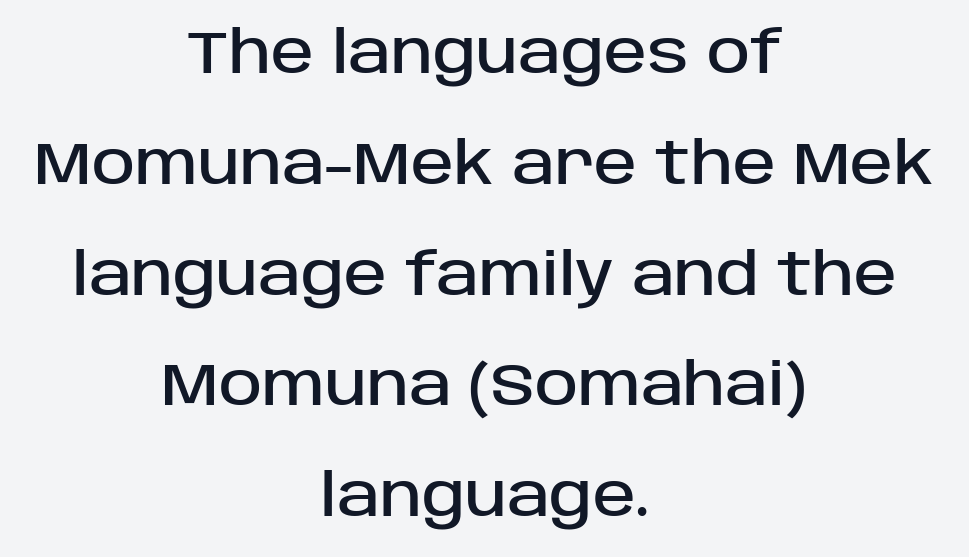
Q: Is the text italic (slanted)? A: No, it is upright.
Q: Is the typeface a serif or a sans-serif typeface? A: Sans-serif.
Q: Is the text underlined? A: No.
Q: How is the paragraph aligned? A: Centered.
Q: Is the spacing between letters normal or unusually wide? A: Normal.
Q: Is the spacing between lines tight, normal or loose? A: Loose.
Q: Width (condensed, normal, or wide)? A: Normal.
Q: Stroke contrast? A: Low.
Q: x-height? A: Large.
Q: Monospaced? A: No.
